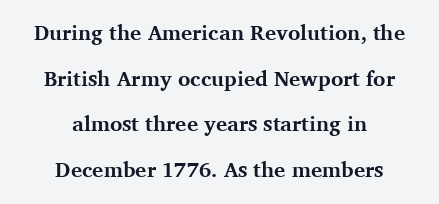
Line spacing here is loose. One-word summary of the alignment: center. Unmarked baselines from the first word to the last. A dark, heavy texture on the line: the type is bold. A typesetter would mark this as roman, not italic. The horizontal fit of the characters is conventional and even.
